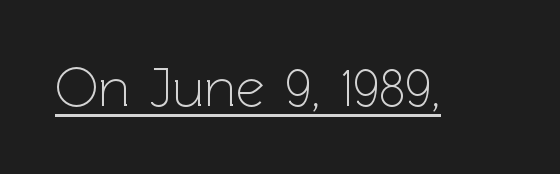
Q: Is the text bold? A: No.
Q: Is the text italic (slanted)? A: No, it is upright.
Q: Is the typeface a serif or a sans-serif typeface? A: Sans-serif.
Q: Is the text underlined? A: Yes.
Q: Is the spacing between letters normal or unusually wide? A: Normal.
Q: Width (condensed, normal, or wide)? A: Normal.
Q: Stroke contrast? A: Low.
Q: x-height? A: Medium.
Q: Monospaced? A: No.
